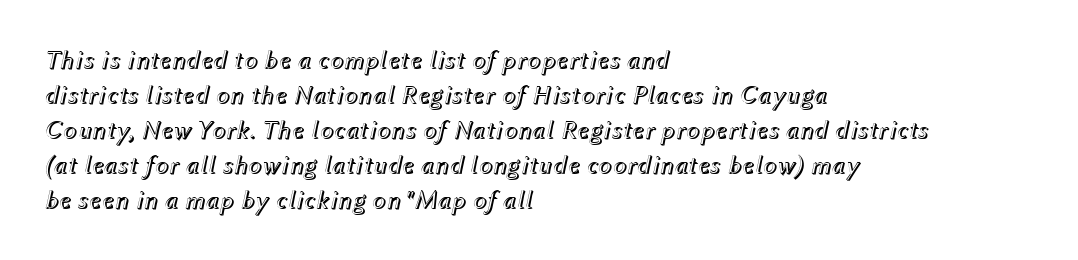
{"italic": "yes", "lean": "right", "slant_degrees": 12, "underline": "no", "align": "left", "line_spacing": "normal", "line_spacing_ratio": 1.35, "letter_spacing": "normal", "letter_spacing_em": 0.0, "glyph_px": 26}
